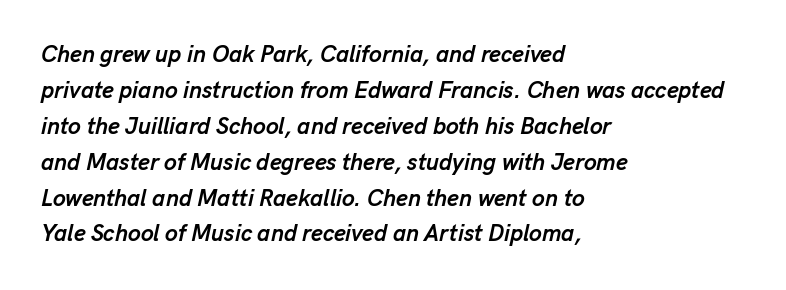
The image shows 23 px bold type, italic (leaning right); set left-aligned, normal line spacing (1.56x), normal letter spacing, not underlined.
